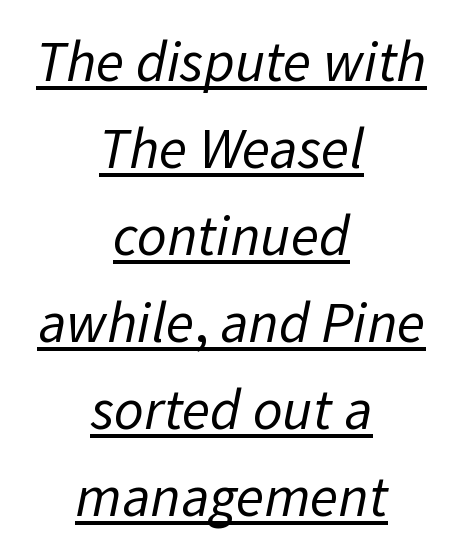
Weight: in the light-to-regular range. The typesetter chose a symmetrical, centered arrangement here. The passage shown is typed in a proportional face where columns would drift. Decoration check: the copy is underlined. Inter-character spacing is left at the font's built-in metrics.
